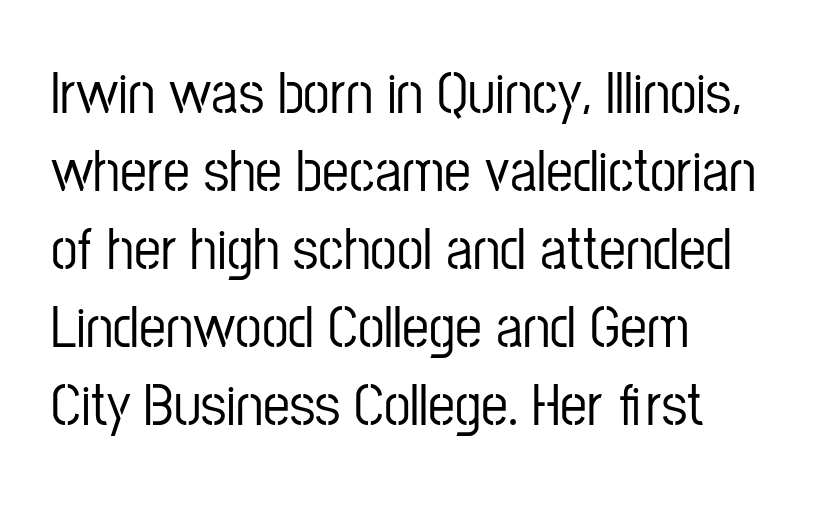
The image shows 60 px condensed sans-serif type, upright; set left-aligned, normal line spacing (1.3x), normal letter spacing, not underlined; low stroke contrast and a medium x-height.
